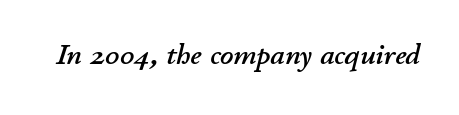
{"italic": "yes", "lean": "right", "slant_degrees": 11, "width": "normal", "stroke_contrast": "low", "x_height": "small", "monospaced": "no", "underline": "no", "letter_spacing": "normal", "letter_spacing_em": 0.0, "glyph_px": 29}
